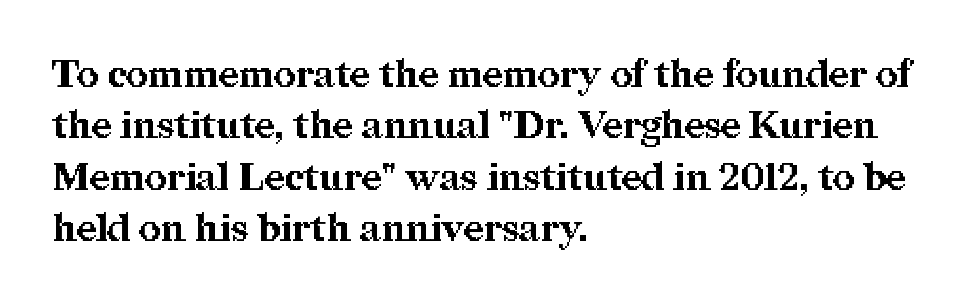
The image shows 38 px bold serif type, upright; set left-aligned, normal line spacing (1.35x), normal letter spacing, not underlined; medium stroke contrast and a medium x-height.
